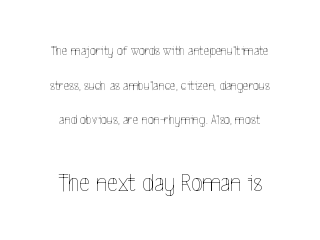
No chunkiness to these letters — they're not bold. Clear beneath every line of the passage. Unlike italic type, these characters show no tilt at all. The leading is generous, giving the passage an open texture. Top chunk: small. Bottom chunk: large. Short note: letters normally spaced.
